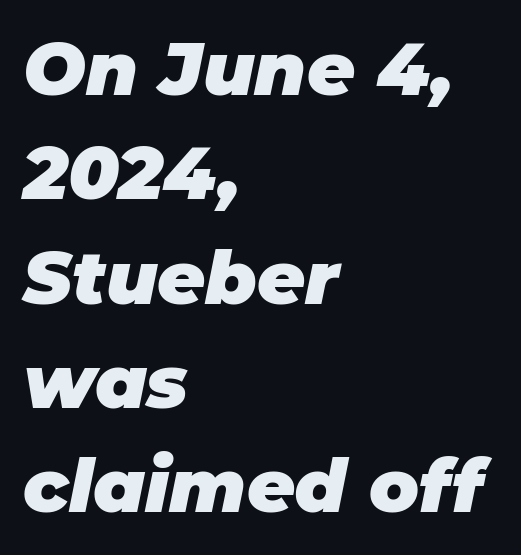
How would I describe the line gaps? Plain and ordinary. This is oblique type, the kind used for emphasis or titles. Each letter keeps its own natural width here, so spacing adapts to shape. Characters follow at the spacing the type designer built in.
